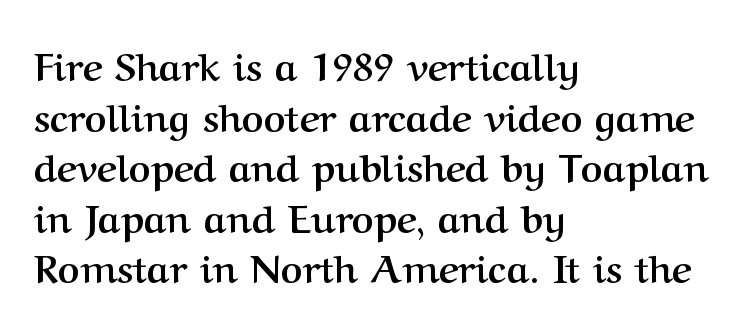
{"serif": "yes", "italic": "no", "bold": "yes", "weight": "semibold", "width": "normal", "stroke_contrast": "medium", "x_height": "medium", "monospaced": "no", "underline": "no", "align": "left", "line_spacing": "normal", "line_spacing_ratio": 1.33, "letter_spacing": "normal", "letter_spacing_em": 0.0, "glyph_px": 38}
